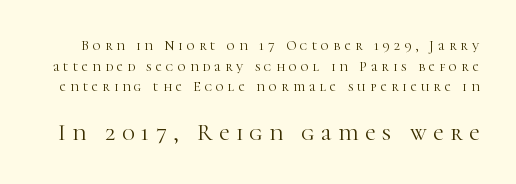
Q: Is the text bold? A: No.
Q: Is the text italic (slanted)? A: No, it is upright.
Q: Is the text underlined? A: No.
Q: Is the spacing between letters normal or unusually wide? A: Unusually wide.
Q: Is the spacing between lines tight, normal or loose? A: Normal.
Q: Which block of text is set in a larger size, the first (top) or the second (bottom)? A: The second (bottom) one.
